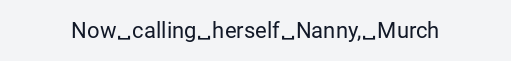
The image shows 22 px text type, upright; set normal letter spacing, not underlined.
